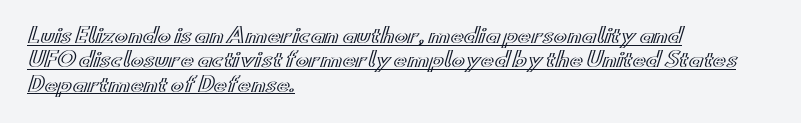
{"underline": "yes", "align": "left", "line_spacing_ratio": 1.22, "letter_spacing": "normal", "letter_spacing_em": 0.0, "glyph_px": 20}
